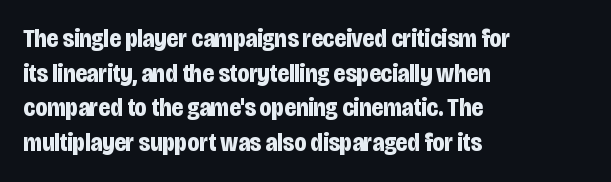
Q: Is the text bold? A: Yes.
Q: Is the text italic (slanted)? A: No, it is upright.
Q: Is the text underlined? A: No.
Q: How is the paragraph aligned? A: Left-aligned.
Q: Is the spacing between letters normal or unusually wide? A: Normal.
Q: Is the spacing between lines tight, normal or loose? A: Normal.
